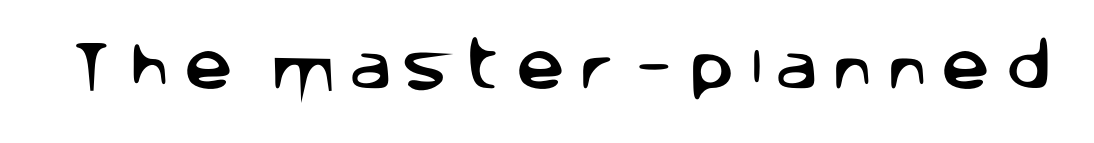
The image shows 54 px sans-serif type, upright; set unusually wide letter spacing (+0.25 em), not underlined; low stroke contrast and a large x-height.
